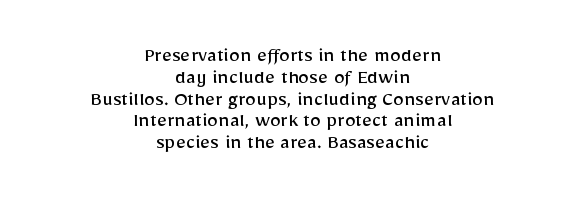
The image shows 22 px text type, upright; set centered, tight line spacing (0.99x), normal letter spacing, not underlined.
